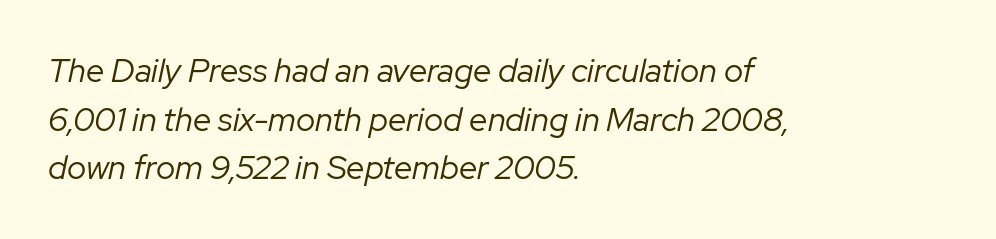
{"italic": "yes", "lean": "right", "slant_degrees": 12, "bold": "no", "weight": "regular", "width": "normal", "stroke_contrast": "low", "x_height": "medium", "monospaced": "no", "underline": "no", "align": "left", "line_spacing": "normal", "line_spacing_ratio": 1.47, "letter_spacing": "normal", "letter_spacing_em": 0.0, "glyph_px": 33}
